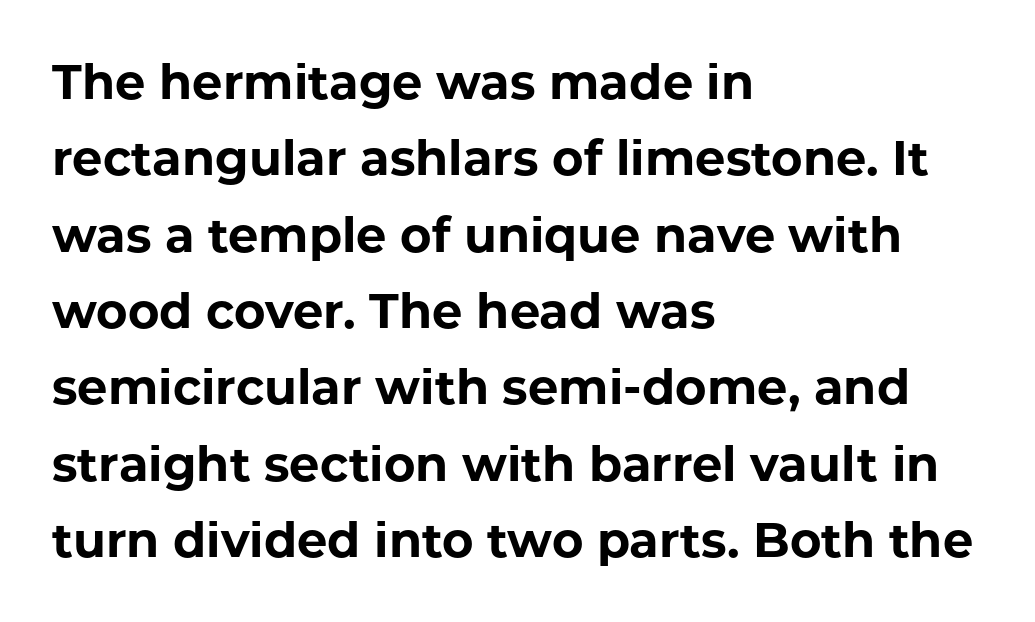
Typeset ragged right — the left edge is the straight one. Beneath every word, the page is bare. Here the designer chose a conventional face with non-uniform glyph widths. One glance says typical: line gaps are just what's usual. Summary of weight: heavy, a full bold.
